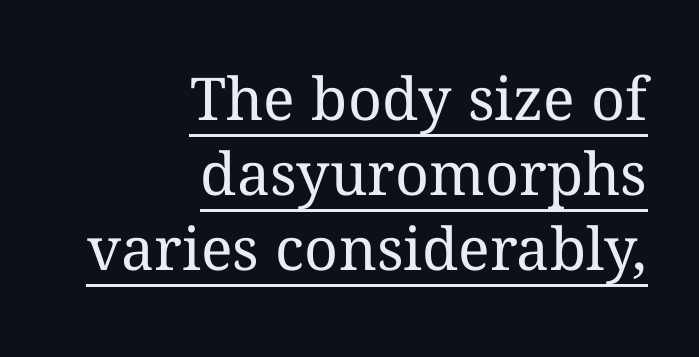
The image shows 59 px regular-weight type, upright; set right-aligned, normal line spacing (1.27x), normal letter spacing, underlined; medium stroke contrast and a medium x-height.
